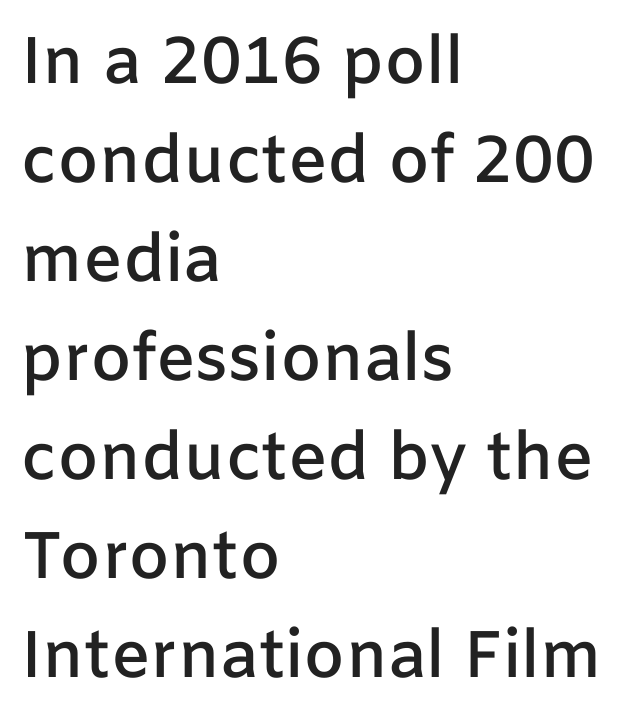
Q: Is the text bold? A: Semi-bold.
Q: Is the text italic (slanted)? A: No, it is upright.
Q: Is the typeface a serif or a sans-serif typeface? A: Sans-serif.
Q: Is the text underlined? A: No.
Q: How is the paragraph aligned? A: Left-aligned.
Q: Is the spacing between letters normal or unusually wide? A: Normal.
Q: Is the spacing between lines tight, normal or loose? A: Normal.
Q: Width (condensed, normal, or wide)? A: Normal.
Q: Stroke contrast? A: Low.
Q: x-height? A: Medium.
Q: Monospaced? A: No.
